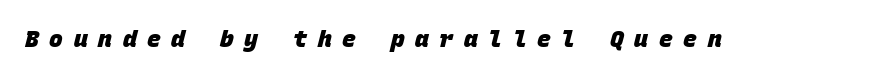
The image shows 23 px bold type; set unusually wide letter spacing (+0.46 em), not underlined.
